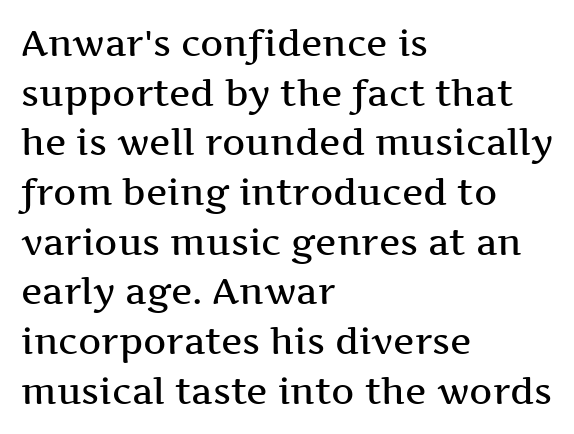
{"serif": "yes", "italic": "no", "bold": "semi", "weight": "semibold", "width": "wide", "stroke_contrast": "medium", "x_height": "medium", "monospaced": "no", "underline": "no", "align": "left", "line_spacing": "normal", "line_spacing_ratio": 1.38, "letter_spacing": "normal", "letter_spacing_em": 0.0, "glyph_px": 36}
